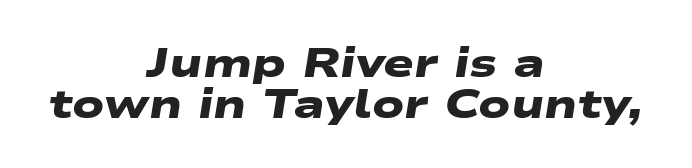
The image shows 41 px heavy, wide sans-serif type; set centered, tight line spacing (0.99x), normal letter spacing, not underlined; low stroke contrast and a medium x-height.
